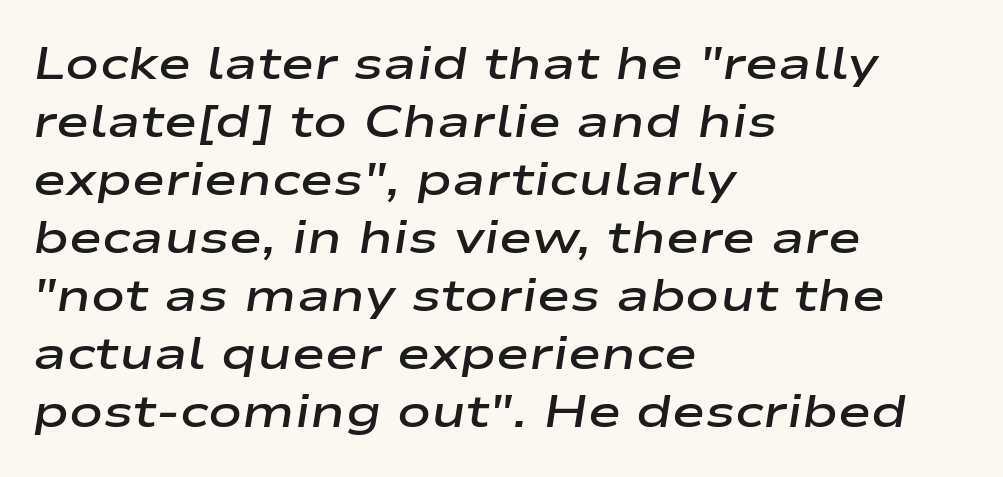
{"italic": "yes", "lean": "right", "slant_degrees": 9, "bold": "semi", "weight": "semibold", "width": "wide", "stroke_contrast": "low", "x_height": "medium", "monospaced": "no", "underline": "no", "align": "left", "line_spacing": "normal", "line_spacing_ratio": 1.29, "letter_spacing": "normal", "letter_spacing_em": 0.0, "glyph_px": 45}
